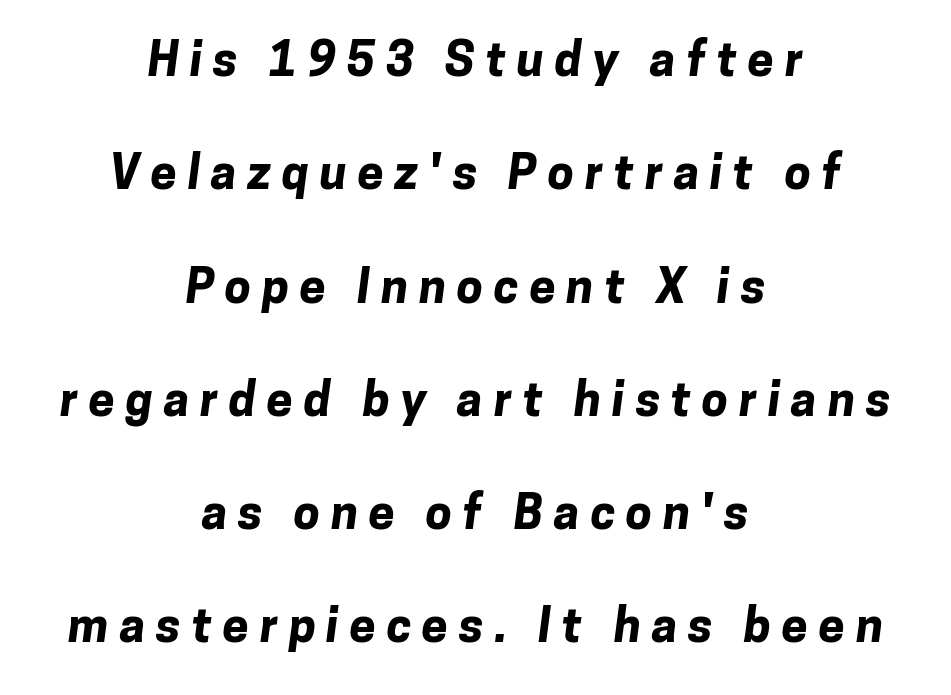
Q: Is the text bold? A: Yes.
Q: Is the typeface a serif or a sans-serif typeface? A: Sans-serif.
Q: Is the text underlined? A: No.
Q: How is the paragraph aligned? A: Centered.
Q: Is the spacing between letters normal or unusually wide? A: Unusually wide.
Q: Is the spacing between lines tight, normal or loose? A: Loose.
Q: Width (condensed, normal, or wide)? A: Normal.
Q: Stroke contrast? A: Low.
Q: x-height? A: Medium.
Q: Monospaced? A: No.
